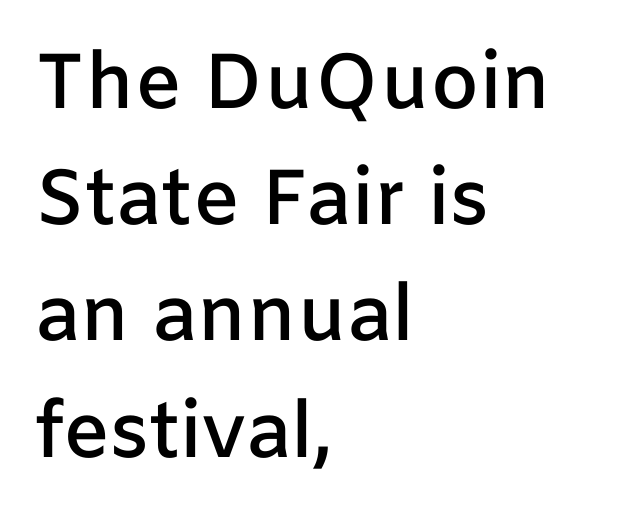
There is no visible air inserted between adjacent glyphs. Check the space under the baseline: it is left empty. Quick note: not italic, upright. Reading down the block, your eye returns to a fixed left position each line.
